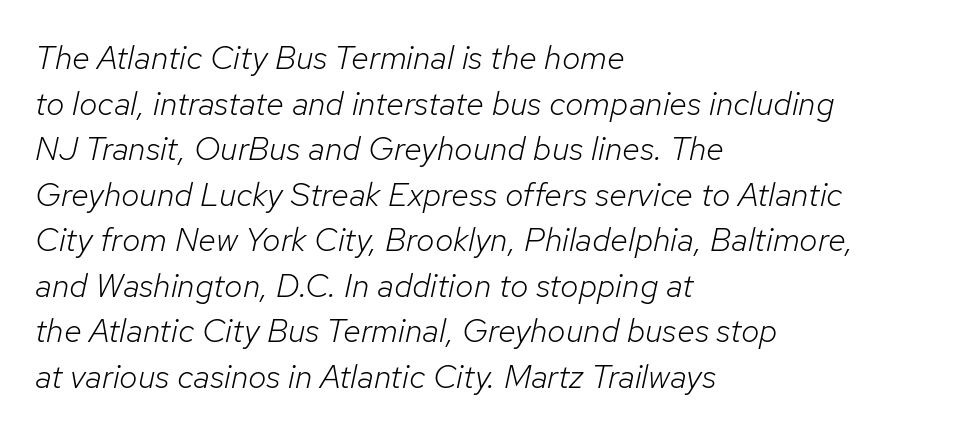
Q: Is the text bold? A: No.
Q: Is the text italic (slanted)? A: Yes, it leans right by about 12 degrees.
Q: Is the text underlined? A: No.
Q: How is the paragraph aligned? A: Left-aligned.
Q: Is the spacing between letters normal or unusually wide? A: Normal.
Q: Is the spacing between lines tight, normal or loose? A: Normal.
Q: Width (condensed, normal, or wide)? A: Normal.
Q: Stroke contrast? A: Low.
Q: x-height? A: Medium.
Q: Monospaced? A: No.
